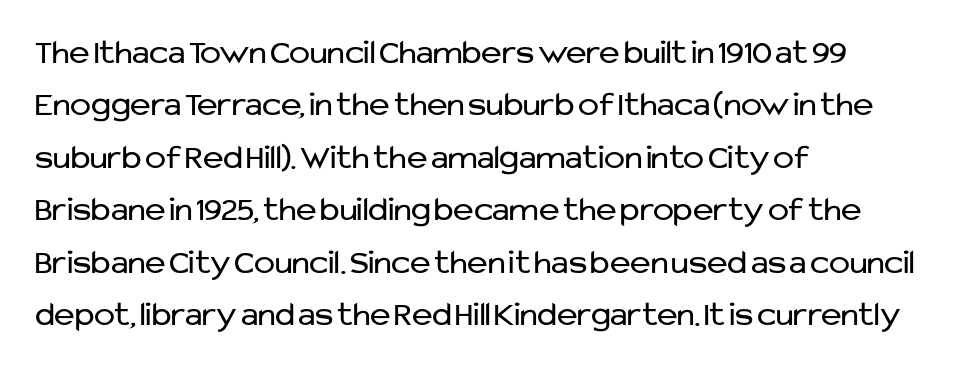
This rendering features lettering with no underline. A typesetter would call this proportional, since set widths differ per character. Line spacing here is normal. The type sits square on the baseline with zero lean.
